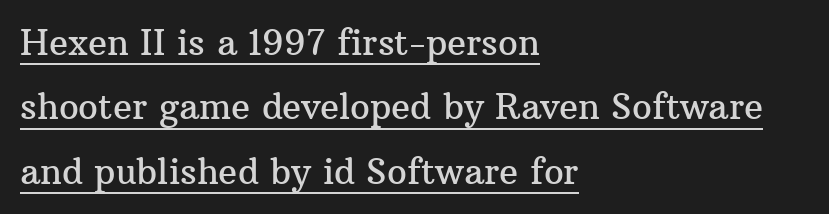
Decoration check: the copy is underlined. Notice how the passage keeps a crisp vertical edge on the left only. The letters stand straight up with perfectly vertical stems. The face used here is seriffed, in the tradition of book romans. In terms of letterspacing, this is plain default setting. Spacing verdict: proportional, widths tailored to each character.
